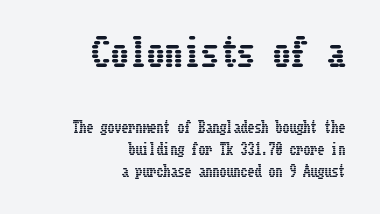
The image shows 36 px condensed type, upright; set right-aligned, normal line spacing (1.56x), normal letter spacing, not underlined; the first (top) block is 2.57x larger; low stroke contrast and a medium x-height.
